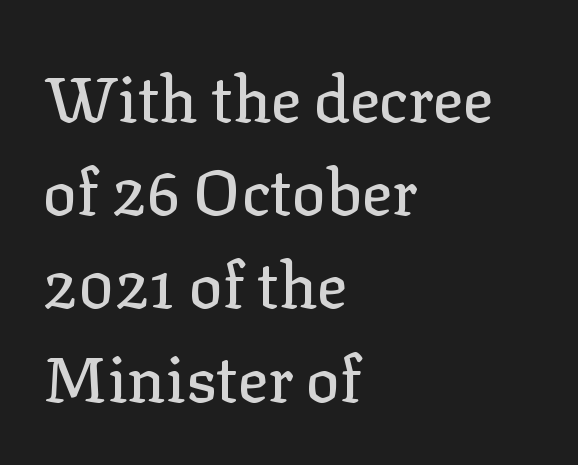
The lettering holds an erect, upright posture throughout. The rendering uses natural spacing where letterforms have individual widths. Note: serifs present on the glyphs. The words here are not underlined. Horizontally, the lines are justified to the leading edge only. Glyph-to-glyph distance matches everyday printed text.
